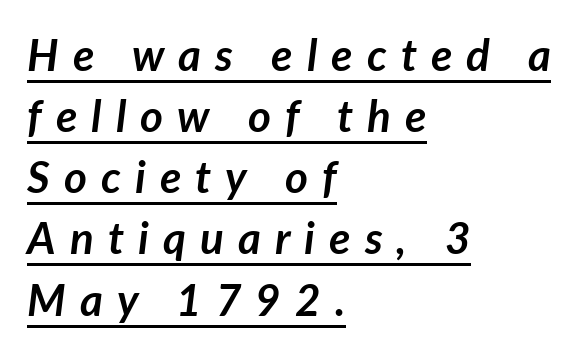
The lines are quadded left. Tracking here is generous; glyphs stand well apart from one another. Is there an underline? Yes — a line sits under the letters. Note the varied advance widths — an 'i' is clearly narrower than an 'm'.
